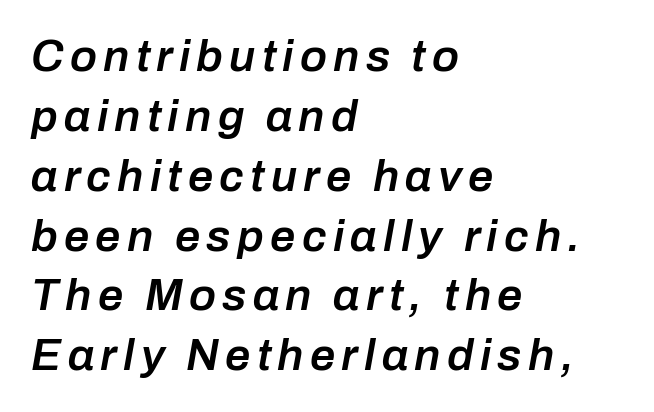
The image shows 45 px semibold type, italic (leaning right); set left-aligned, normal line spacing (1.33x), not underlined; low stroke contrast and a medium x-height.
